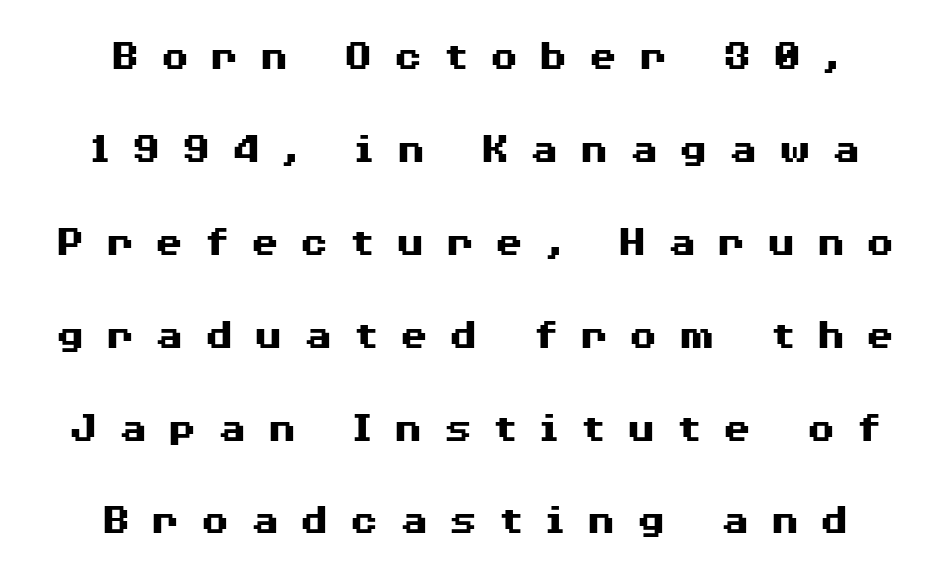
{"serif": "no", "italic": "no", "bold": "yes", "weight": "heavy", "width": "wide", "stroke_contrast": "medium", "x_height": "medium", "monospaced": "no", "underline": "no", "line_spacing": "loose", "line_spacing_ratio": 2.16, "letter_spacing": "wide", "letter_spacing_em": 0.46, "glyph_px": 43}
